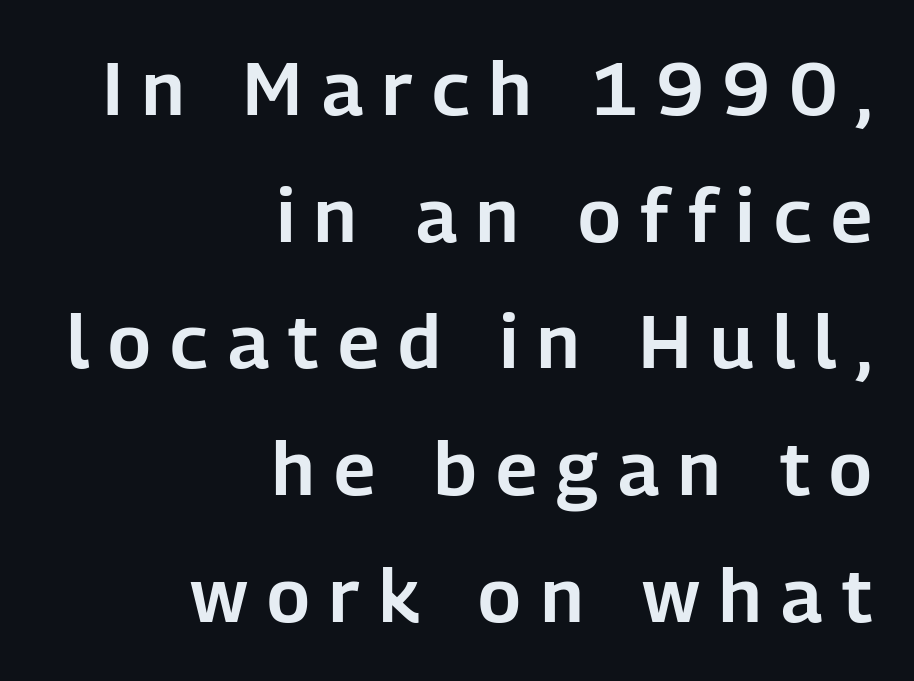
Each new line begins a customary step beneath the previous one. The letters stand straight up with perfectly vertical stems. Note the varied advance widths — an 'i' is clearly narrower than an 'm'. The paragraph has a hard right edge and a soft left edge. Just letters on the line, the space beneath them empty. Check where the strokes stop: nothing finishes them off — pure sans.
